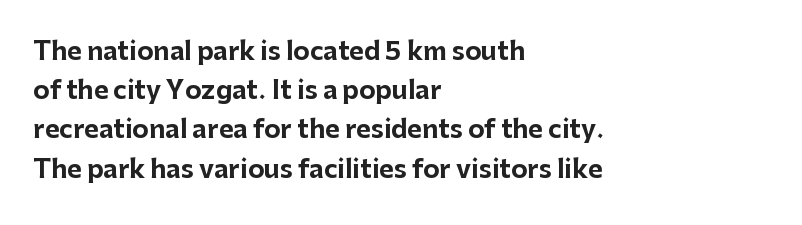
{"italic": "no", "bold": "yes", "underline": "no", "align": "left", "line_spacing": "normal", "line_spacing_ratio": 1.57, "letter_spacing": "normal", "letter_spacing_em": 0.0, "glyph_px": 25}
